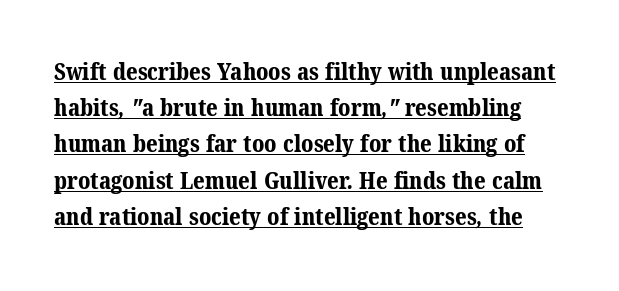
The image shows 24 px bold type; set normal line spacing (1.51x), normal letter spacing, underlined.
